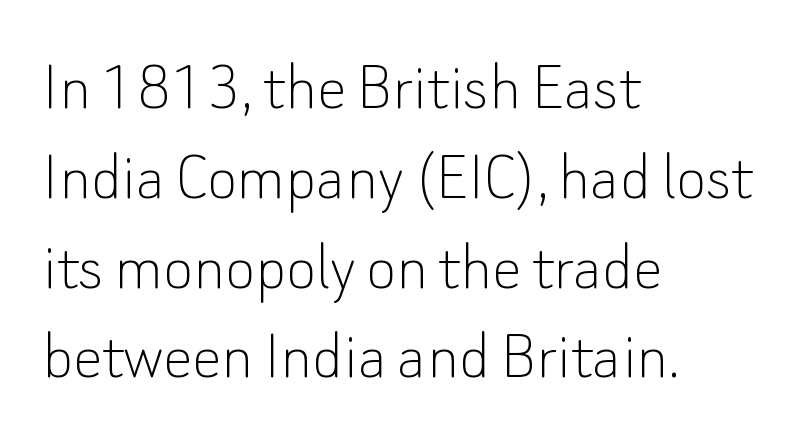
The font is comparable to plain body text, perhaps lighter. Plain, unruled lines of type. Regarding serifs, this sample does without them. Layout note: lines flush left. A typesetter would mark this as roman, not italic.
